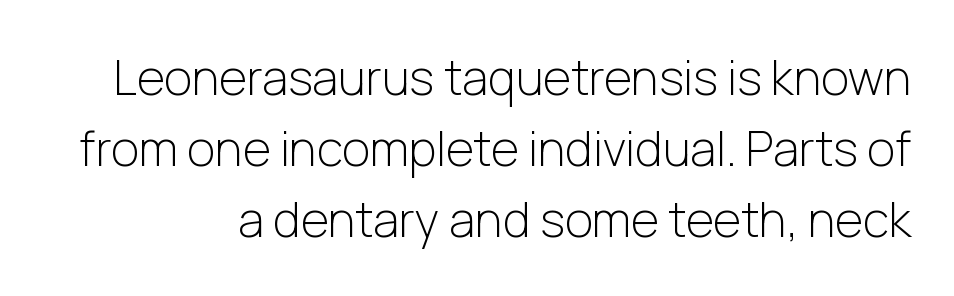
Q: Is the text bold? A: No.
Q: Is the text italic (slanted)? A: No, it is upright.
Q: Is the typeface a serif or a sans-serif typeface? A: Sans-serif.
Q: Is the text underlined? A: No.
Q: Is the spacing between letters normal or unusually wide? A: Normal.
Q: Is the spacing between lines tight, normal or loose? A: Normal.
Q: Width (condensed, normal, or wide)? A: Normal.
Q: Stroke contrast? A: Low.
Q: x-height? A: Medium.
Q: Monospaced? A: No.
